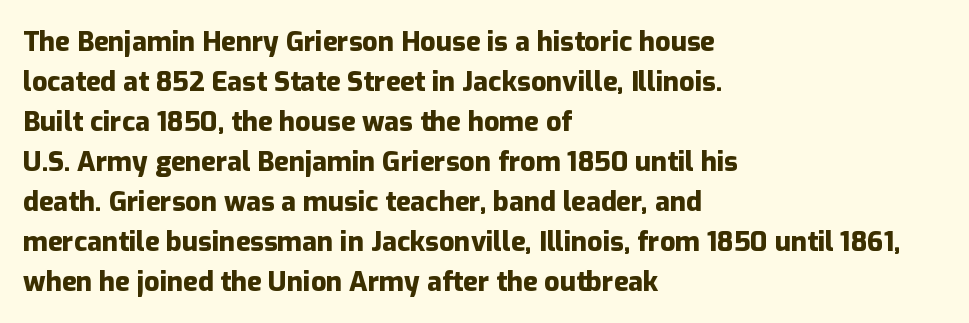
A student would call this left alignment; a typographer would say flush left, rag right. Lines of text with bare space underneath. Does the weight exceed regular? Yes, all the way to bold. Posture: vertical. The rows are spaced the way most documents space them. In terms of letterspacing, this is plain default setting.
